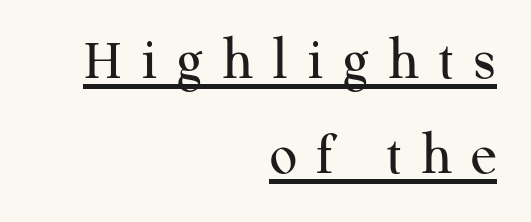
These lines were composed using upright roman letters. What decoration does the sample have? An underline. The rendering uses natural spacing where letterforms have individual widths. Notice how descenders clear the ascenders below comfortably — that's standard leading. The passage shown has open, widely tracked lettering throughout.
